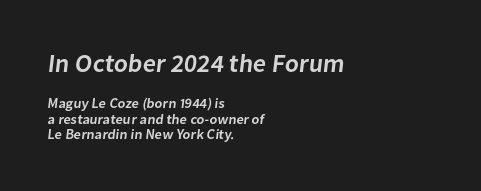
{"bold": "semi", "underline": "no", "align": "left", "line_spacing": "tight", "line_spacing_ratio": 1.1, "letter_spacing": "normal", "letter_spacing_em": 0.0, "larger_block": "first", "size_ratio": 1.79, "glyph_px": 25}
